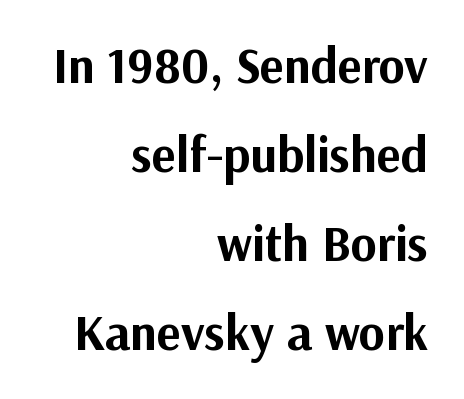
Q: Is the text bold? A: Yes.
Q: Is the text italic (slanted)? A: No, it is upright.
Q: Is the typeface a serif or a sans-serif typeface? A: Sans-serif.
Q: Is the text underlined? A: No.
Q: How is the paragraph aligned? A: Right-aligned.
Q: Is the spacing between letters normal or unusually wide? A: Normal.
Q: Width (condensed, normal, or wide)? A: Normal.
Q: Stroke contrast? A: Medium.
Q: x-height? A: Medium.
Q: Monospaced? A: No.
